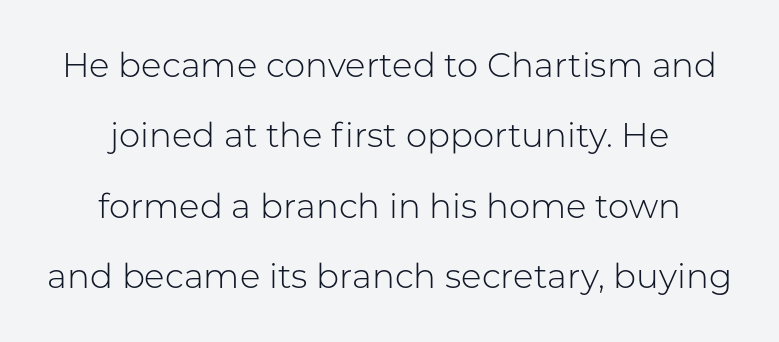
Q: Is the text bold? A: No.
Q: Is the text italic (slanted)? A: No, it is upright.
Q: Is the typeface a serif or a sans-serif typeface? A: Sans-serif.
Q: Is the text underlined? A: No.
Q: How is the paragraph aligned? A: Centered.
Q: Is the spacing between letters normal or unusually wide? A: Normal.
Q: Is the spacing between lines tight, normal or loose? A: Loose.
Q: Width (condensed, normal, or wide)? A: Normal.
Q: Stroke contrast? A: Low.
Q: x-height? A: Medium.
Q: Monospaced? A: No.
